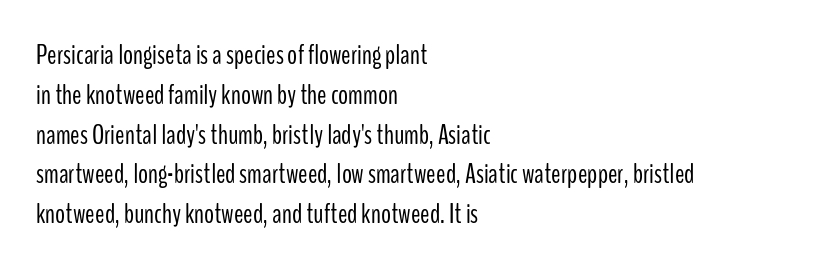
{"serif": "no", "italic": "no", "bold": "no", "weight": "light", "width": "condensed", "stroke_contrast": "low", "x_height": "medium", "monospaced": "no", "underline": "no", "align": "left", "line_spacing": "normal", "line_spacing_ratio": 1.42, "letter_spacing": "normal", "letter_spacing_em": 0.0, "glyph_px": 28}
